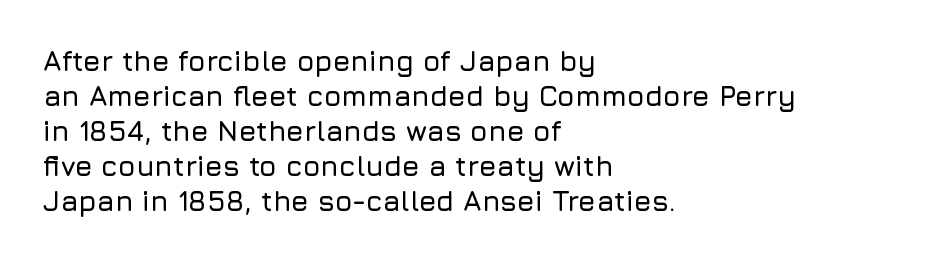
The image shows 28 px sans-serif type, upright; set left-aligned, normal line spacing (1.25x), normal letter spacing, not underlined; low stroke contrast and a medium x-height.
